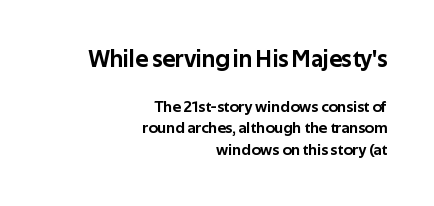
In terms of posture, this sample is upright. This rendering uses right alignment, leaving the left contour irregular. The type is set solid horizontally, with unmodified tracking. Vertical spacing — default. The upper block of text is set noticeably larger than the block beneath it.
